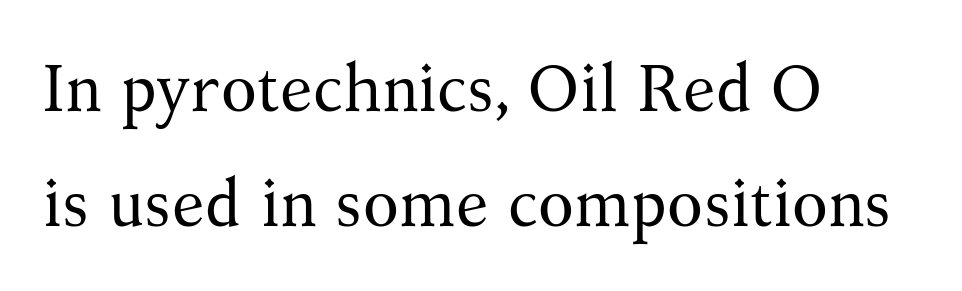
This rendering uses left alignment, leaving the right contour irregular. The space beneath each line is pristine and unruled. Here the glyphs are tracked normally, forming tight word shapes. The font is comparable to plain body text, perhaps lighter. No italicization has been applied; the sample stays upright.
